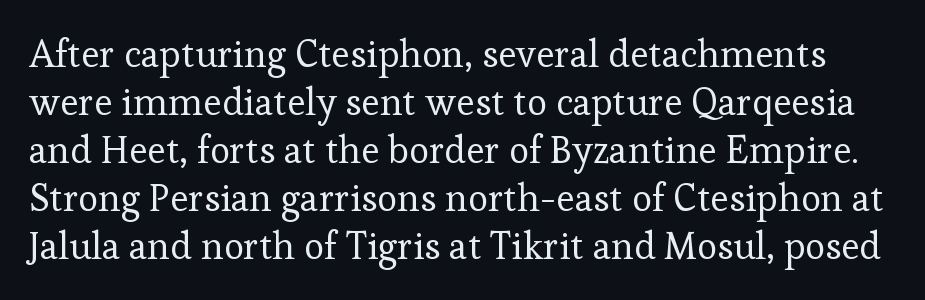
Q: Is the text bold? A: No.
Q: Is the text italic (slanted)? A: No, it is upright.
Q: Is the typeface a serif or a sans-serif typeface? A: Serif.
Q: Is the text underlined? A: No.
Q: Is the spacing between letters normal or unusually wide? A: Normal.
Q: Is the spacing between lines tight, normal or loose? A: Normal.
Q: Width (condensed, normal, or wide)? A: Normal.
Q: Stroke contrast? A: Low.
Q: x-height? A: Medium.
Q: Monospaced? A: No.
